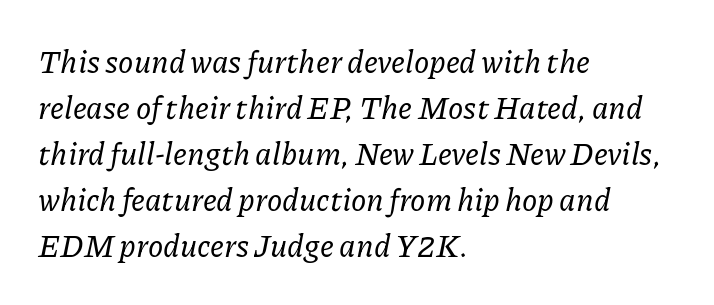
{"serif": "yes", "italic": "yes", "lean": "right", "slant_degrees": 11, "width": "normal", "stroke_contrast": "low", "x_height": "medium", "monospaced": "no", "underline": "no", "align": "left", "line_spacing": "normal", "line_spacing_ratio": 1.48, "letter_spacing": "normal", "letter_spacing_em": 0.0, "glyph_px": 31}
